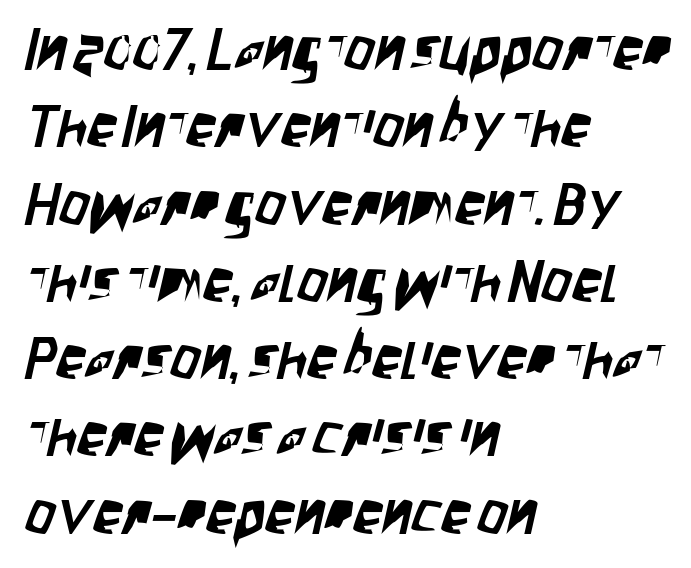
The image shows 59 px condensed sans-serif type; set left-aligned, normal line spacing (1.31x), normal letter spacing, not underlined; low stroke contrast and a large x-height.
